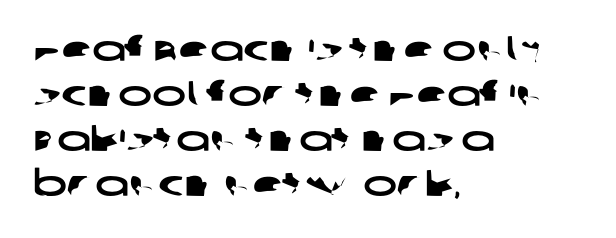
The letterforms sit shoulder to shoulder at normal distance. The foot of each line stays bare and open. A classic flush-left, rag-right setting is used for this passage. The space between consecutive lines is moderate.
